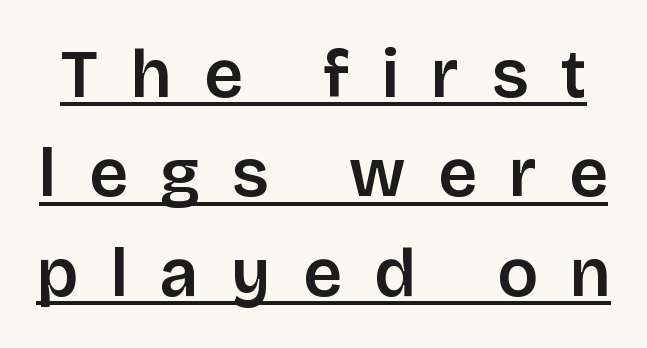
The image shows 68 px sans-serif type, upright; set normal line spacing (1.46x), unusually wide letter spacing (+0.48 em), underlined; low stroke contrast and a large x-height.
